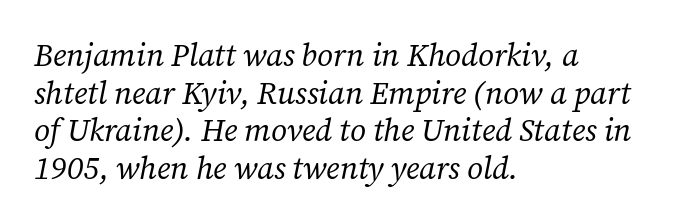
In terms of letterspacing, this is plain default setting. The letters look calm and open, with moderate or lighter stems. The passage shown is typeset with a serif family. A classic flush-left, rag-right setting is used for this passage.
